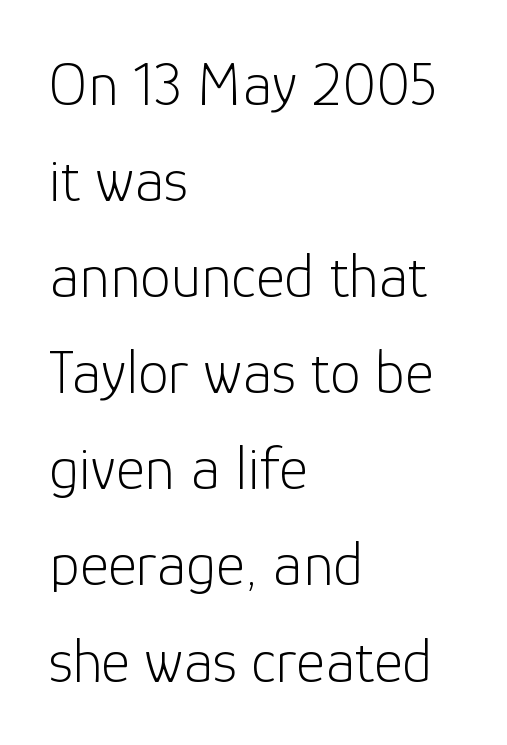
Q: Is the text bold? A: No.
Q: Is the text italic (slanted)? A: No, it is upright.
Q: Is the typeface a serif or a sans-serif typeface? A: Sans-serif.
Q: Is the text underlined? A: No.
Q: How is the paragraph aligned? A: Left-aligned.
Q: Is the spacing between letters normal or unusually wide? A: Normal.
Q: Is the spacing between lines tight, normal or loose? A: Normal.
Q: Width (condensed, normal, or wide)? A: Normal.
Q: Stroke contrast? A: Low.
Q: x-height? A: Medium.
Q: Monospaced? A: No.
